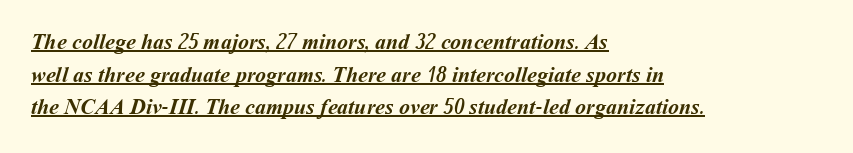
Q: Is the text bold? A: Yes.
Q: Is the text underlined? A: Yes.
Q: How is the paragraph aligned? A: Left-aligned.
Q: Is the spacing between letters normal or unusually wide? A: Normal.
Q: Is the spacing between lines tight, normal or loose? A: Normal.
